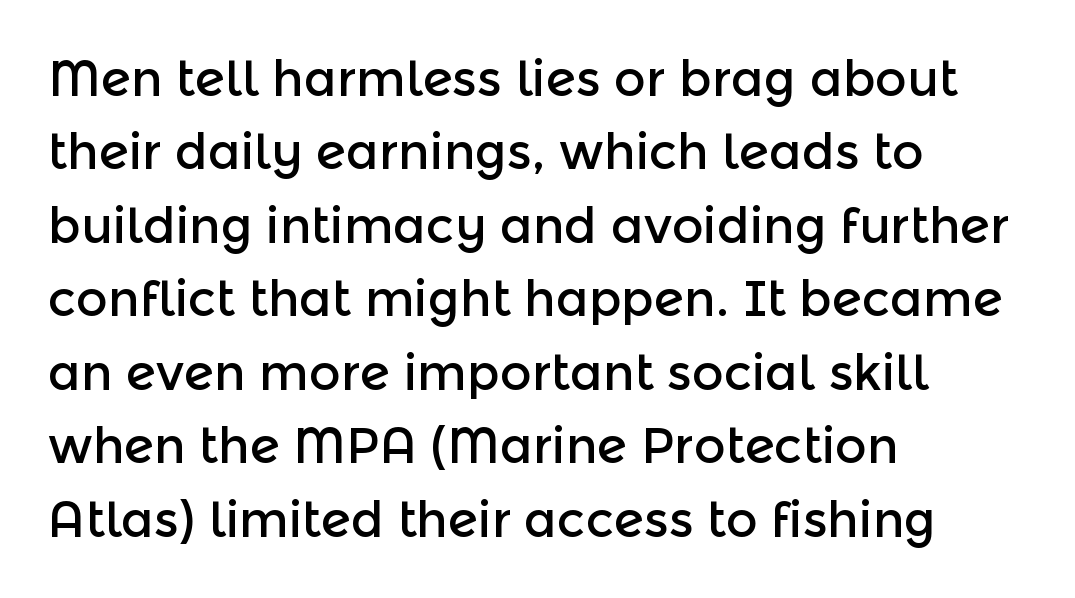
The image shows 49 px sans-serif type, upright; set left-aligned, normal line spacing (1.5x), normal letter spacing, not underlined; a medium x-height.
